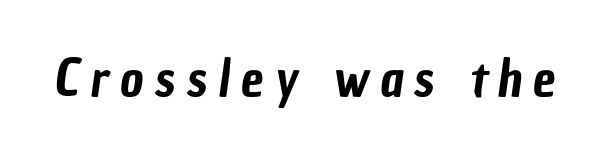
The image shows 51 px condensed sans-serif type; set unusually wide letter spacing (+0.21 em), not underlined; low stroke contrast and a medium x-height.
